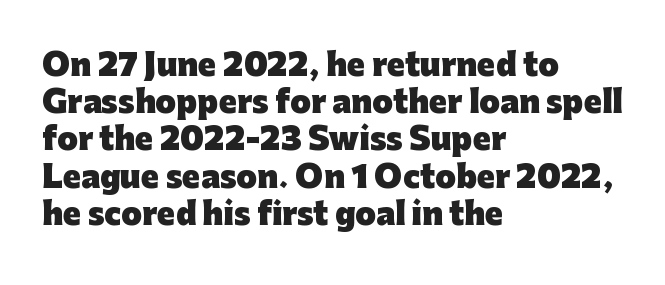
{"serif": "no", "italic": "no", "bold": "yes", "weight": "heavy", "width": "normal", "stroke_contrast": "low", "x_height": "medium", "monospaced": "no", "underline": "no", "align": "left", "line_spacing_ratio": 1.24, "letter_spacing": "normal", "letter_spacing_em": 0.0, "glyph_px": 30}
